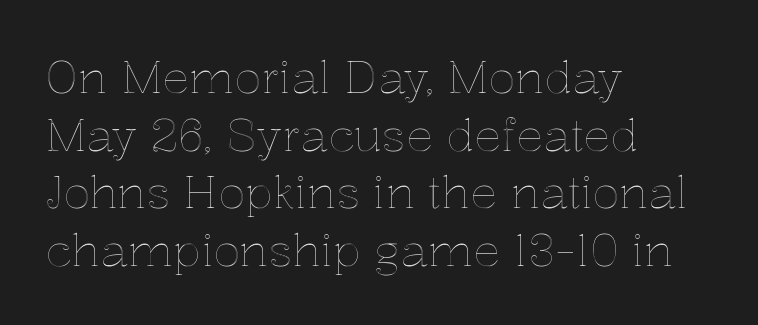
{"italic": "no", "width": "normal", "x_height": "medium", "monospaced": "no", "underline": "no", "align": "left", "line_spacing": "normal", "line_spacing_ratio": 1.28, "letter_spacing": "normal", "letter_spacing_em": 0.0, "glyph_px": 45}
